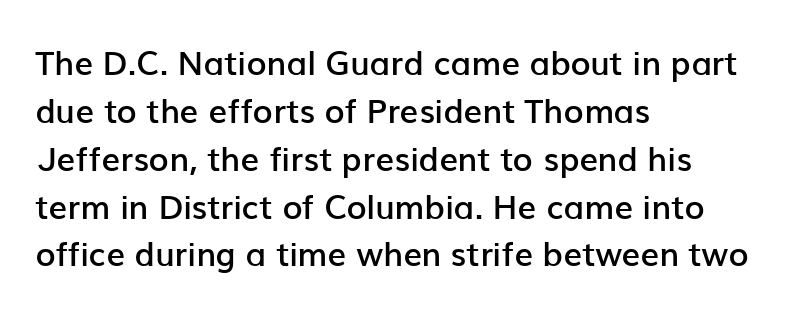
Regular leading. A clean baseline with only descenders dipping below it. You can tell it's not italic because the verticals are truly vertical. The line texture is even and compact thanks to regular tracking.
